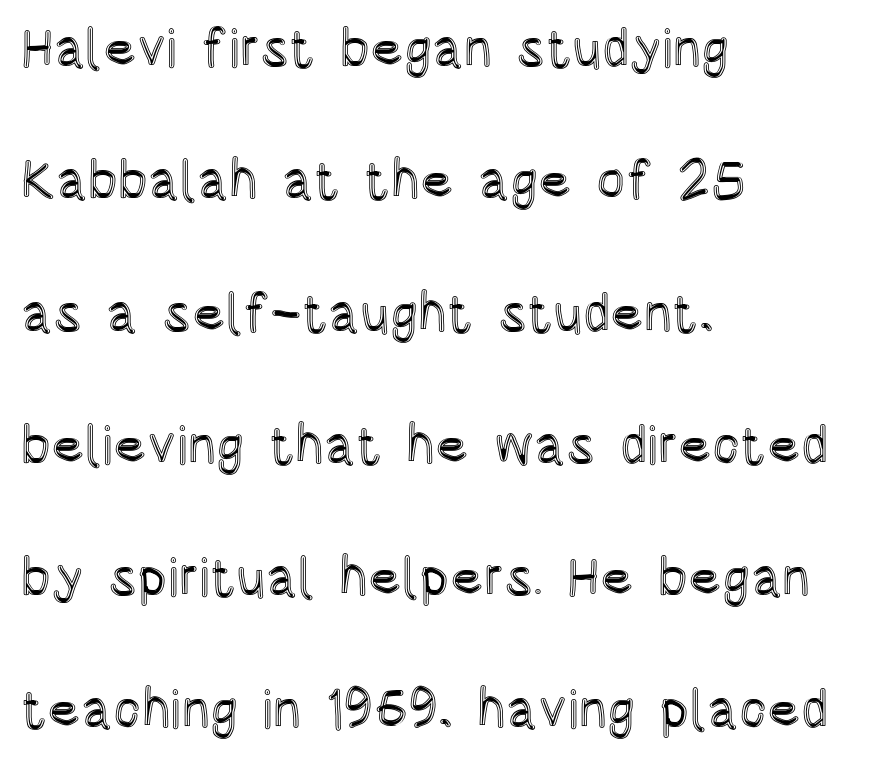
{"italic": "no", "width": "condensed", "x_height": "large", "monospaced": "no", "underline": "no", "align": "left", "line_spacing": "loose", "line_spacing_ratio": 2.45, "letter_spacing": "normal", "letter_spacing_em": 0.0, "glyph_px": 54}
